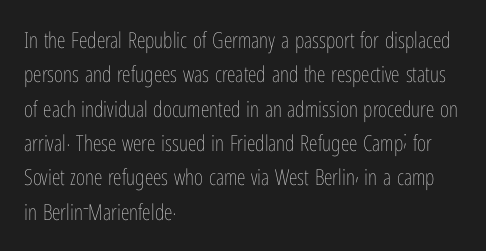
The specimen reads as upright at a glance. Is the stroke heavy? The answer is a plain regular-or-lighter. Clear beneath every line of the passage. Notice how descenders clear the ascenders below comfortably — that's standard leading.
